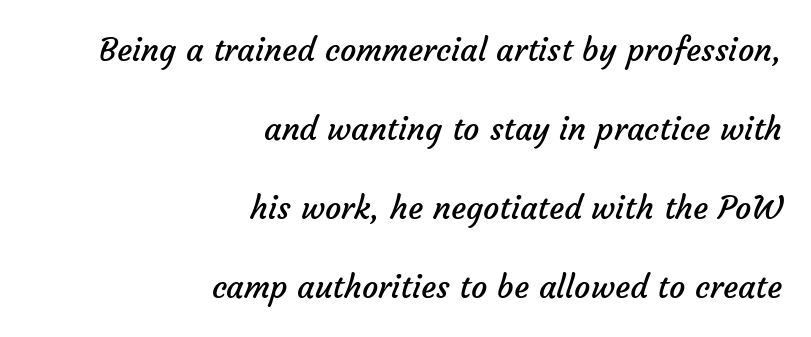
Q: Is the text bold? A: No.
Q: Is the typeface a serif or a sans-serif typeface? A: Sans-serif.
Q: Is the text underlined? A: No.
Q: How is the paragraph aligned? A: Right-aligned.
Q: Is the spacing between letters normal or unusually wide? A: Normal.
Q: Is the spacing between lines tight, normal or loose? A: Loose.
Q: Width (condensed, normal, or wide)? A: Normal.
Q: Stroke contrast? A: Low.
Q: x-height? A: Medium.
Q: Monospaced? A: No.
